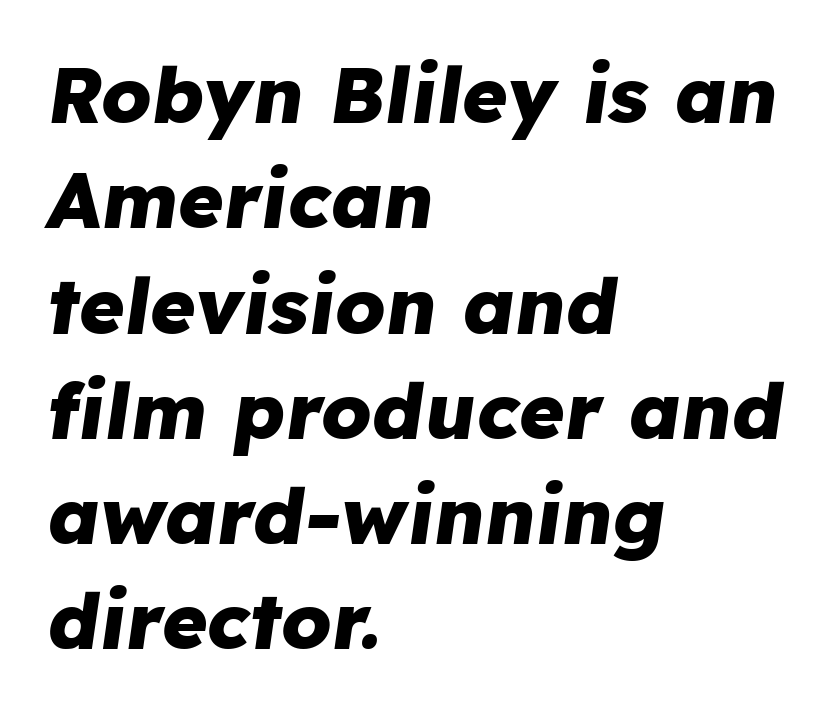
{"italic": "yes", "lean": "right", "slant_degrees": 8, "bold": "yes", "weight": "heavy", "width": "normal", "stroke_contrast": "low", "x_height": "medium", "monospaced": "no", "underline": "no", "align": "left", "line_spacing": "normal", "line_spacing_ratio": 1.35, "letter_spacing": "normal", "letter_spacing_em": 0.0, "glyph_px": 78}
